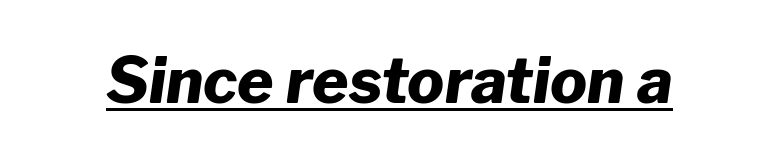
{"italic": "yes", "lean": "right", "slant_degrees": 8, "bold": "yes", "weight": "heavy", "width": "normal", "stroke_contrast": "low", "x_height": "medium", "monospaced": "no", "underline": "yes", "letter_spacing": "normal", "letter_spacing_em": 0.0, "glyph_px": 62}
